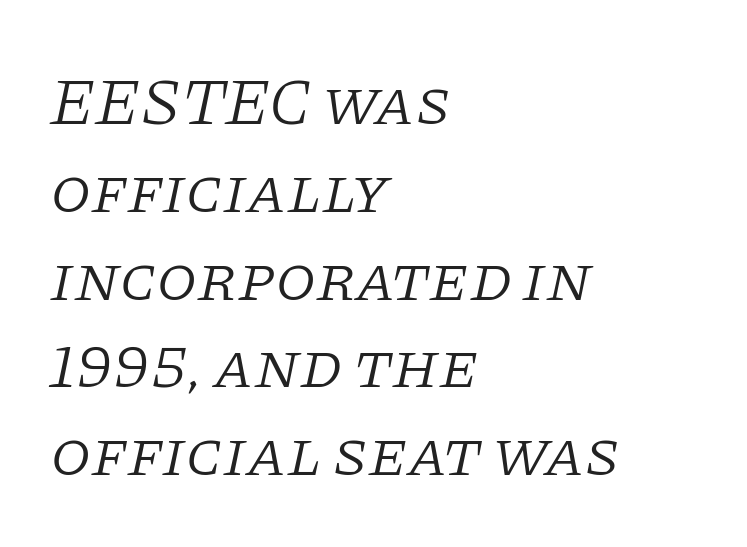
Q: Is the text bold? A: No.
Q: Is the text italic (slanted)? A: Yes, it leans right by about 11 degrees.
Q: Is the typeface a serif or a sans-serif typeface? A: Serif.
Q: Is the text underlined? A: No.
Q: How is the paragraph aligned? A: Left-aligned.
Q: Is the spacing between letters normal or unusually wide? A: Normal.
Q: Is the spacing between lines tight, normal or loose? A: Normal.
Q: Width (condensed, normal, or wide)? A: Normal.
Q: Stroke contrast? A: Low.
Q: x-height? A: Large.
Q: Monospaced? A: No.
